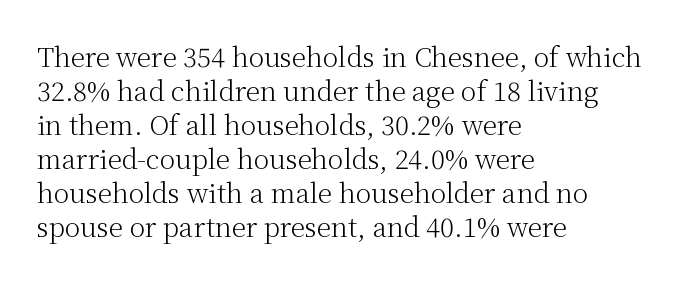
Descenders are the only things crossing below the line. All the whitespace from short lines collects on the right. Characters remain perfectly vertical along every line. The letters sit at their default tracking, neither squeezed nor spread.
